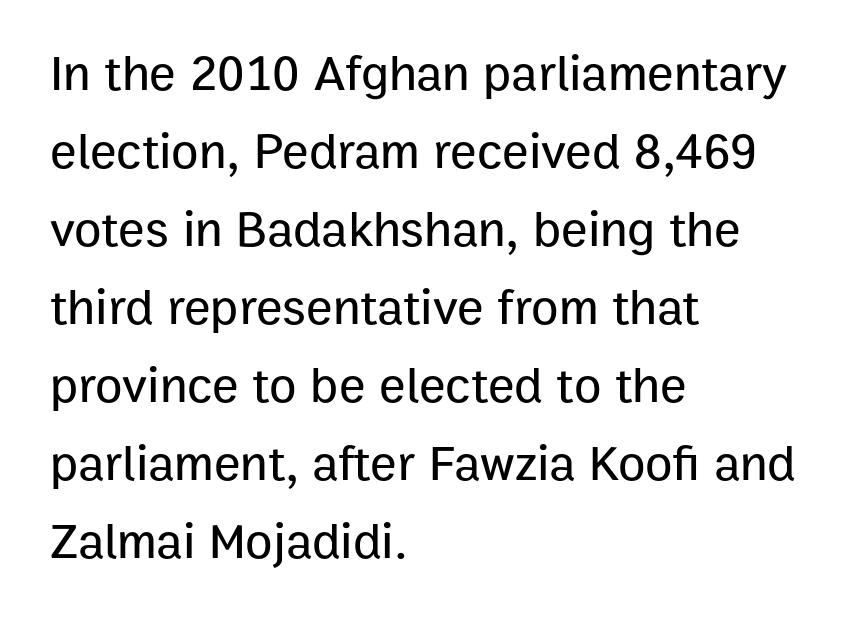
Q: Is the text italic (slanted)? A: No, it is upright.
Q: Is the typeface a serif or a sans-serif typeface? A: Sans-serif.
Q: Is the text underlined? A: No.
Q: How is the paragraph aligned? A: Left-aligned.
Q: Is the spacing between letters normal or unusually wide? A: Normal.
Q: Is the spacing between lines tight, normal or loose? A: Normal.
Q: Width (condensed, normal, or wide)? A: Normal.
Q: Stroke contrast? A: Low.
Q: x-height? A: Medium.
Q: Monospaced? A: No.
